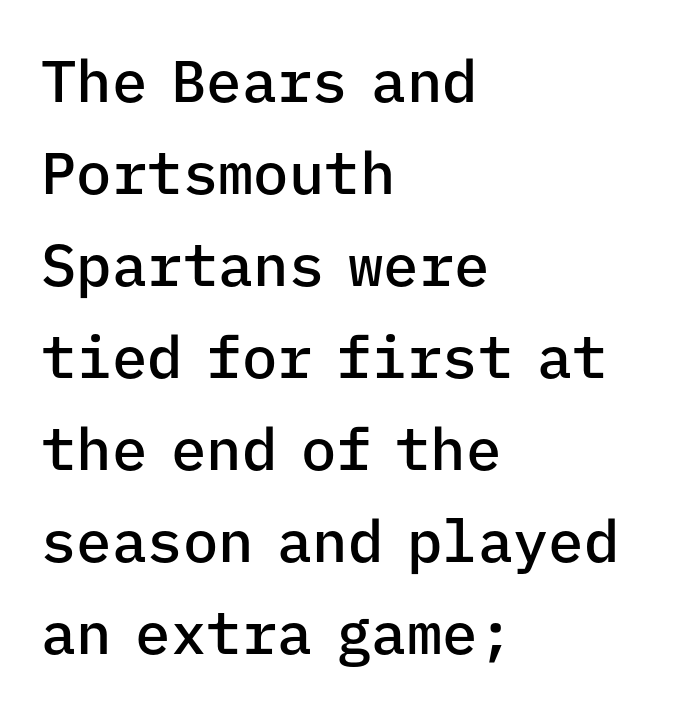
This block has exactly the height ordinary leading produces. A sans-serif font was chosen for this passage. This sample uses plain, unmodified letter spacing. Visually the block forms a straight wall on the left and a jagged coastline on the right. Descenders are the only things crossing below the line. The rendering uses typewriter-style spacing with identical character cells.
